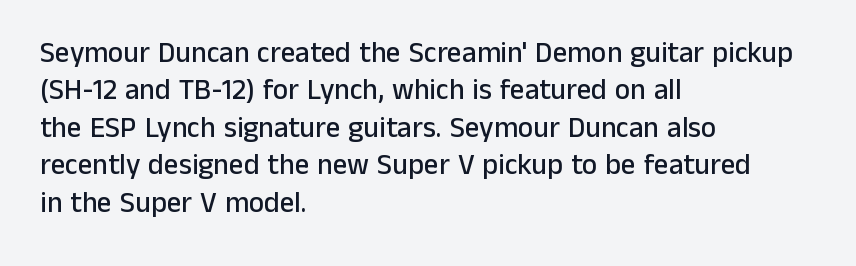
The image shows 29 px sans-serif type, upright; set left-aligned, normal line spacing (1.29x), normal letter spacing, not underlined; low stroke contrast and a medium x-height.
